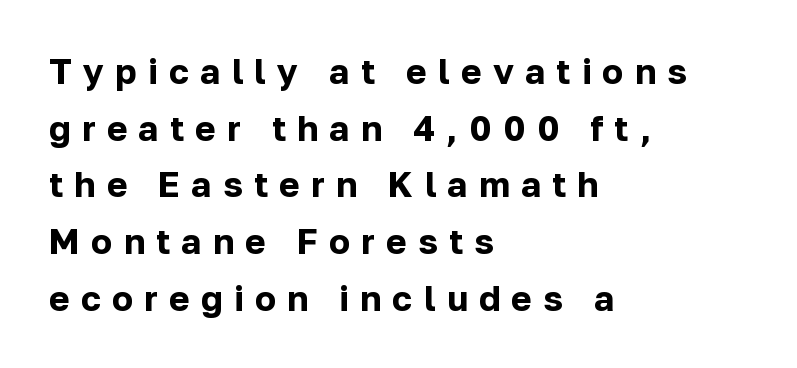
Q: Is the text bold? A: Yes.
Q: Is the text italic (slanted)? A: No, it is upright.
Q: Is the typeface a serif or a sans-serif typeface? A: Sans-serif.
Q: Is the text underlined? A: No.
Q: How is the paragraph aligned? A: Left-aligned.
Q: Is the spacing between letters normal or unusually wide? A: Unusually wide.
Q: Is the spacing between lines tight, normal or loose? A: Normal.
Q: Width (condensed, normal, or wide)? A: Normal.
Q: Stroke contrast? A: Low.
Q: x-height? A: Medium.
Q: Monospaced? A: No.
